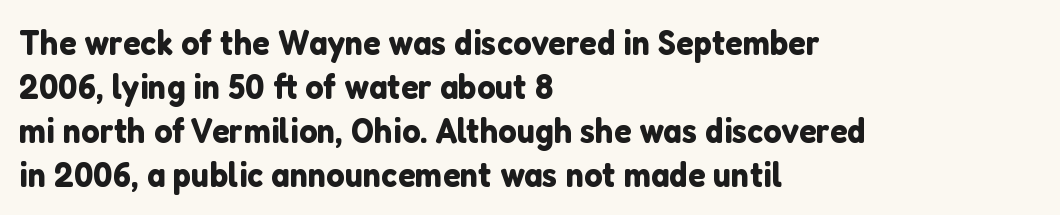
{"serif": "no", "italic": "no", "width": "normal", "stroke_contrast": "low", "x_height": "medium", "monospaced": "no", "underline": "no", "align": "left", "line_spacing_ratio": 1.22, "letter_spacing": "normal", "letter_spacing_em": 0.0, "glyph_px": 36}
